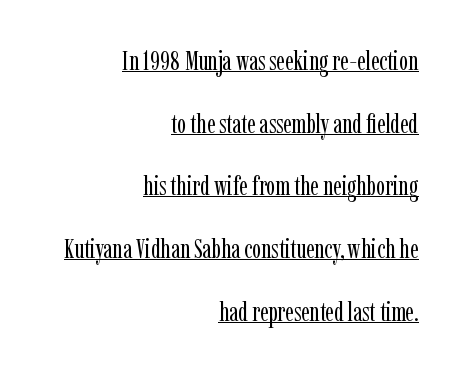
Q: Is the text bold? A: No.
Q: Is the text italic (slanted)? A: No, it is upright.
Q: Is the text underlined? A: Yes.
Q: How is the paragraph aligned? A: Right-aligned.
Q: Is the spacing between letters normal or unusually wide? A: Normal.
Q: Is the spacing between lines tight, normal or loose? A: Loose.
